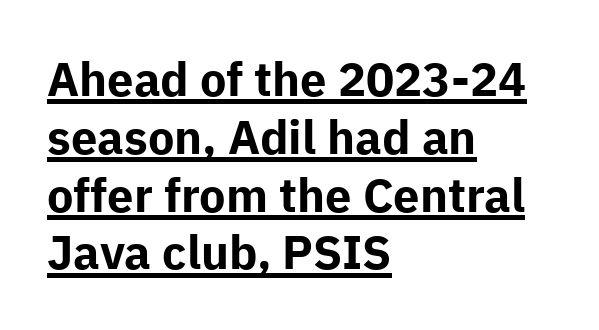
The passage shown is typed in a proportional face where columns would drift. Tracking here is standard; glyphs follow each other at the usual distance. Stroke terminals: plain, sans-serif. The specimen includes a rule beneath the text block's lines. The compositor pushed each line to the left boundary.
